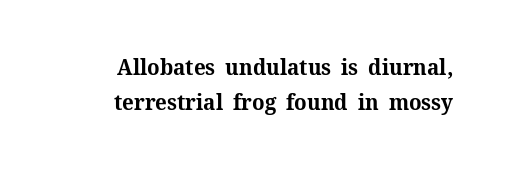
The space beneath each line is pristine and unruled. Summary of vertical rhythm: regular, with standard interline spacing. Thick stems and heavy bowls — unmistakably bold. The rendering keeps characters at their native spacing. Compared with a flush-left layout, this one pins lines to the opposite, right side. Quick note: not italic, upright.
